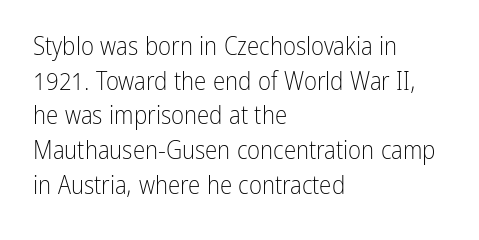
{"italic": "no", "bold": "no", "underline": "no", "align": "left", "line_spacing": "normal", "line_spacing_ratio": 1.39, "letter_spacing": "normal", "letter_spacing_em": 0.0, "glyph_px": 25}
